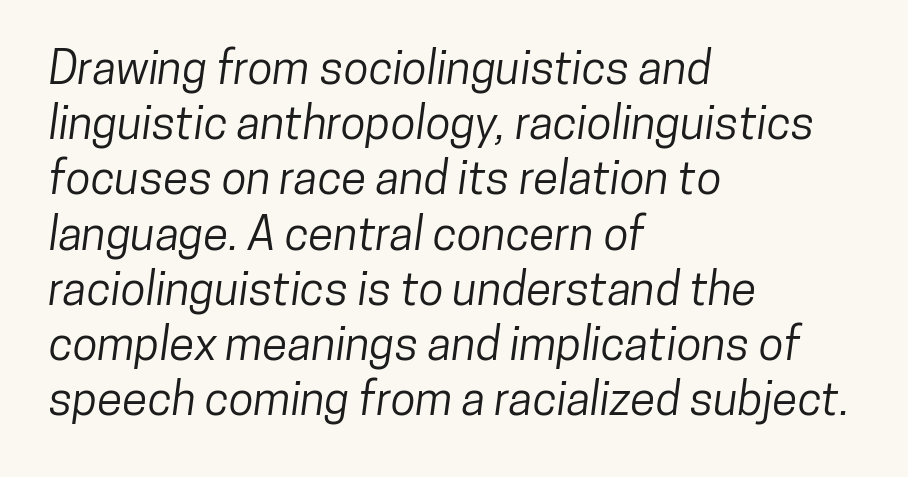
{"serif": "no", "width": "condensed", "stroke_contrast": "low", "x_height": "medium", "monospaced": "no", "underline": "no", "align": "left", "line_spacing_ratio": 1.2, "letter_spacing": "normal", "letter_spacing_em": 0.0, "glyph_px": 46}
